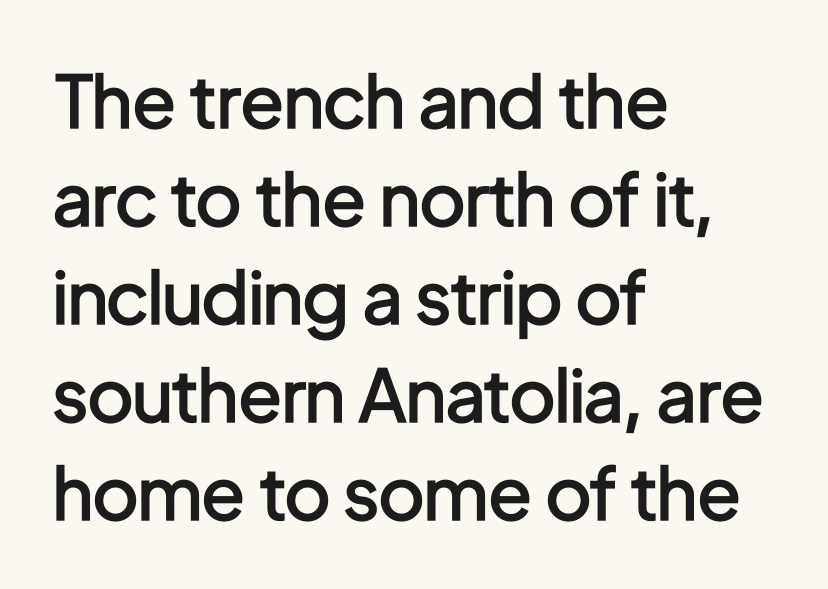
Words float on clear page, feet unadorned. This block has exactly the height ordinary leading produces. Every stem runs plumb, perpendicular to the baseline. Stems and bowls a touch heavier than normal — semibold.
